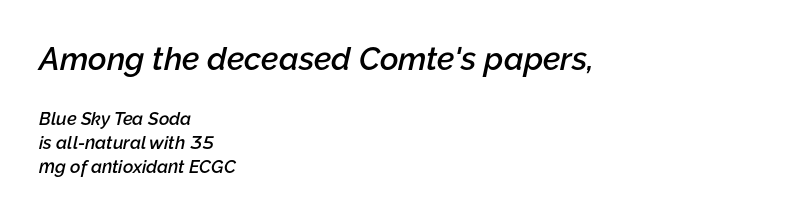
{"italic": "yes", "lean": "right", "slant_degrees": 12, "bold": "semi", "weight": "semibold", "width": "normal", "stroke_contrast": "low", "x_height": "medium", "monospaced": "no", "underline": "no", "align": "left", "line_spacing": "normal", "line_spacing_ratio": 1.35, "letter_spacing": "normal", "letter_spacing_em": 0.0, "larger_block": "first", "size_ratio": 1.78, "glyph_px": 32}
